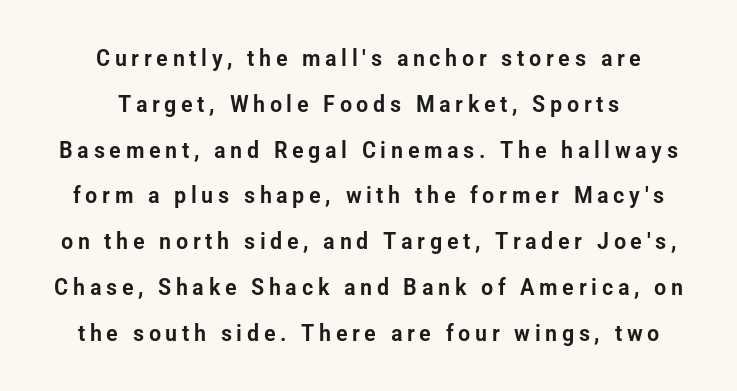
Q: Is the text italic (slanted)? A: No, it is upright.
Q: Is the text underlined? A: No.
Q: How is the paragraph aligned? A: Centered.
Q: Is the spacing between letters normal or unusually wide? A: Unusually wide.
Q: Is the spacing between lines tight, normal or loose? A: Loose.
